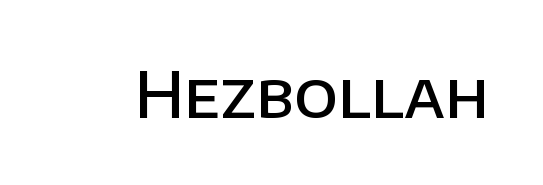
{"serif": "no", "italic": "no", "bold": "semi", "weight": "semibold", "width": "normal", "stroke_contrast": "low", "x_height": "large", "monospaced": "no", "underline": "no", "letter_spacing": "normal", "letter_spacing_em": 0.0, "glyph_px": 63}
